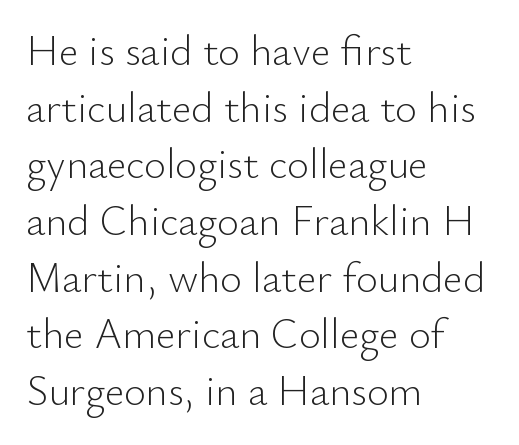
The image shows 42 px light sans-serif type, upright; set left-aligned, normal line spacing (1.35x), normal letter spacing, not underlined; low stroke contrast and a small x-height.
